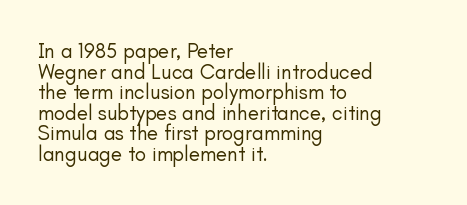
Q: Is the text bold? A: No.
Q: Is the text italic (slanted)? A: No, it is upright.
Q: Is the text underlined? A: No.
Q: How is the paragraph aligned? A: Left-aligned.
Q: Is the spacing between letters normal or unusually wide? A: Normal.
Q: Is the spacing between lines tight, normal or loose? A: Tight.
